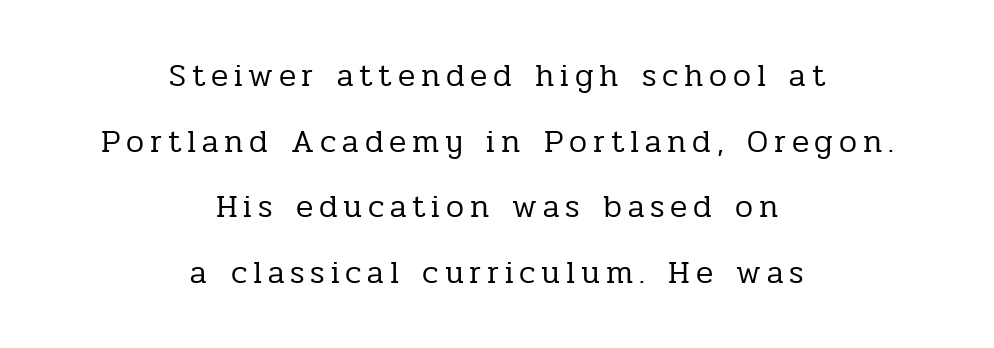
Q: Is the text bold? A: No.
Q: Is the text italic (slanted)? A: No, it is upright.
Q: Is the typeface a serif or a sans-serif typeface? A: Serif.
Q: Is the text underlined? A: No.
Q: How is the paragraph aligned? A: Centered.
Q: Is the spacing between lines tight, normal or loose? A: Loose.
Q: Width (condensed, normal, or wide)? A: Normal.
Q: Stroke contrast? A: Low.
Q: x-height? A: Medium.
Q: Monospaced? A: No.
